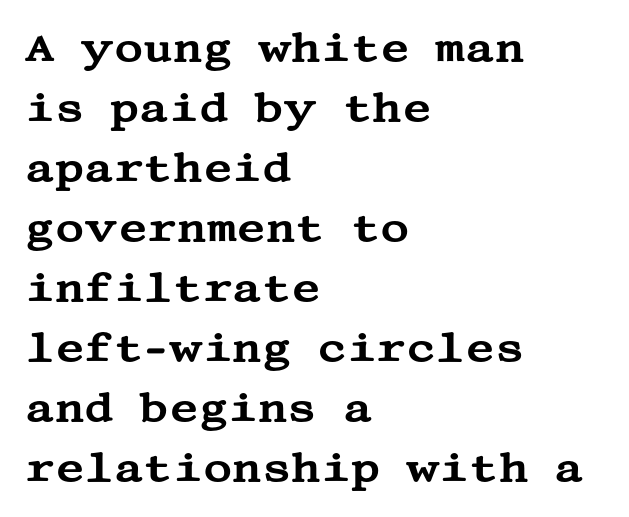
The horizontal fit of the characters is conventional and even. Each new line begins a customary step beneath the previous one. Compared with a centered layout, this one pins lines to the left instead. These lines are composed in type with serifs. The specimen reads as upright at a glance. The zone under the glyphs is completely vacant.
